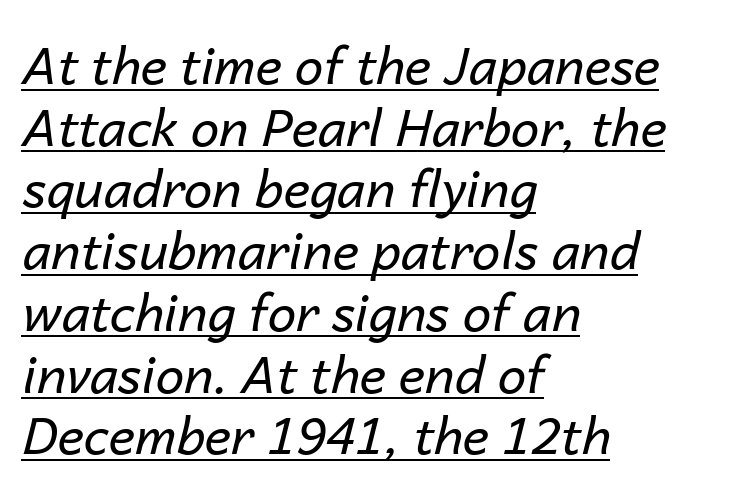
The image shows 51 px regular-weight type, italic (leaning right); set left-aligned, line spacing 1.21x, normal letter spacing, underlined; low stroke contrast and a medium x-height.
